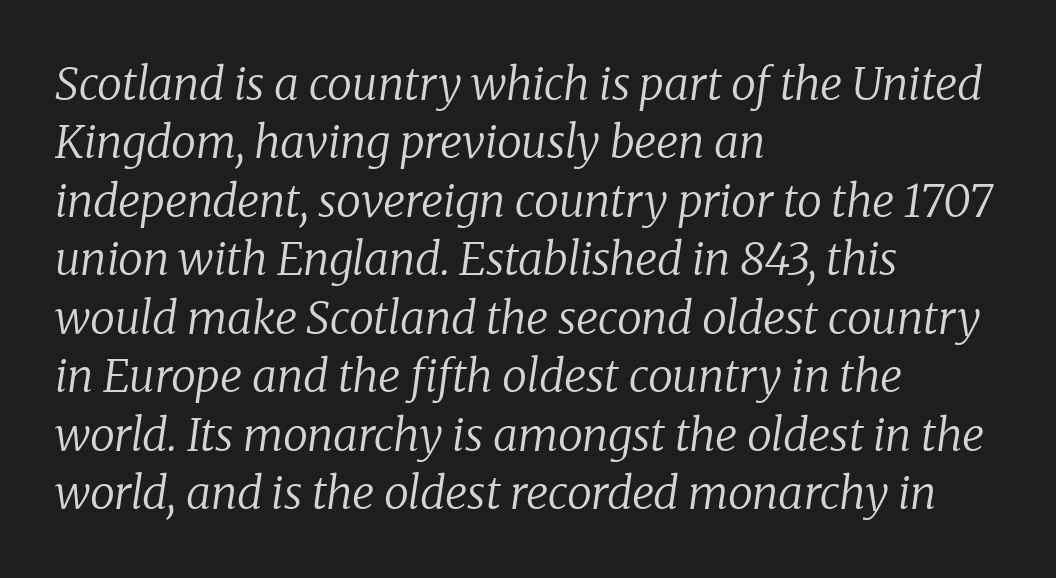
A typesetter would call this proportional, since set widths differ per character. Interline gaps are of average width in this sample. The zone under the glyphs is completely vacant. The gaps between neighbouring characters are ordinary and unremarkable. Check where the strokes stop: tiny serifs finish them off. Typeset ragged right — the left edge is the straight one.
